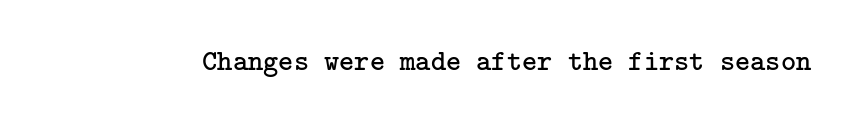
The passage shown is not bold in any degree. Yep, those are serifs on the letters. These lines were composed using upright roman letters. Is the letter spacing exaggerated? No — it looks like the ordinary default. The strip under each line holds only bare page.
